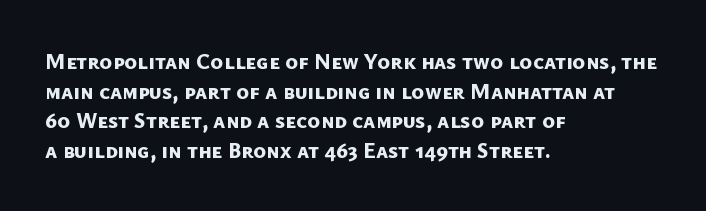
The typesetting leans heavy: a genuine bold. Leading: standard. The ragged edge is on the right, which tells us the setting is flush left. Spacing between characters is what you'd get straight out of the box. The passage shown is not underscored anywhere.
